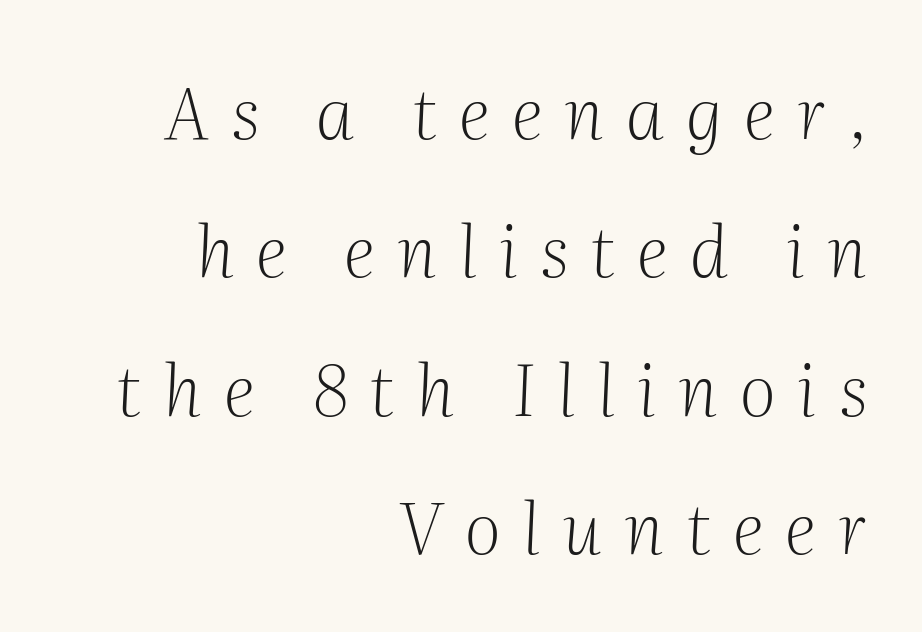
{"serif": "yes", "italic": "yes", "lean": "right", "slant_degrees": 2, "bold": "no", "weight": "light", "width": "normal", "stroke_contrast": "medium", "x_height": "medium", "monospaced": "no", "underline": "no", "align": "right", "line_spacing": "loose", "line_spacing_ratio": 1.95, "letter_spacing": "wide", "letter_spacing_em": 0.31, "glyph_px": 71}
